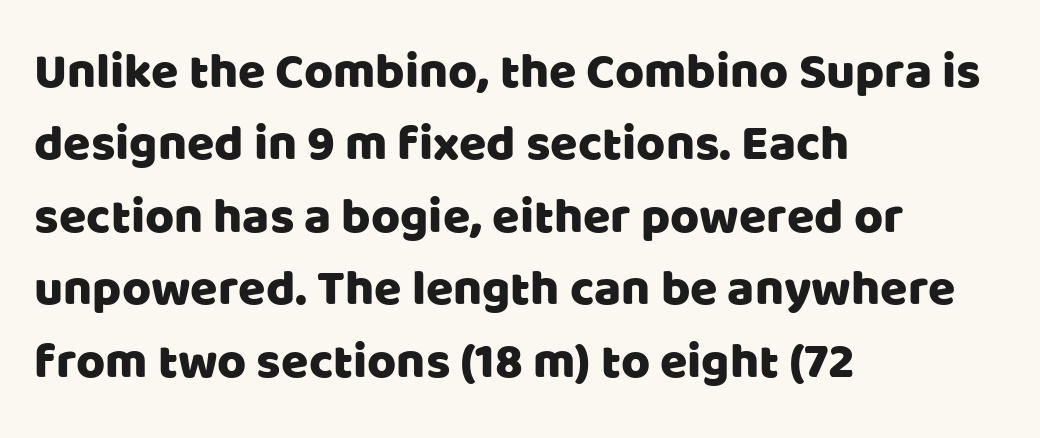
{"serif": "no", "italic": "no", "width": "normal", "stroke_contrast": "low", "x_height": "large", "monospaced": "no", "underline": "no", "align": "left", "line_spacing": "normal", "line_spacing_ratio": 1.45, "letter_spacing": "normal", "letter_spacing_em": 0.0, "glyph_px": 50}
